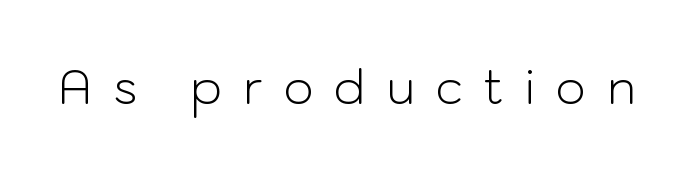
Q: Is the text bold? A: No.
Q: Is the text italic (slanted)? A: No, it is upright.
Q: Is the typeface a serif or a sans-serif typeface? A: Sans-serif.
Q: Is the text underlined? A: No.
Q: Is the spacing between letters normal or unusually wide? A: Unusually wide.
Q: Width (condensed, normal, or wide)? A: Normal.
Q: Stroke contrast? A: Low.
Q: x-height? A: Medium.
Q: Monospaced? A: No.
